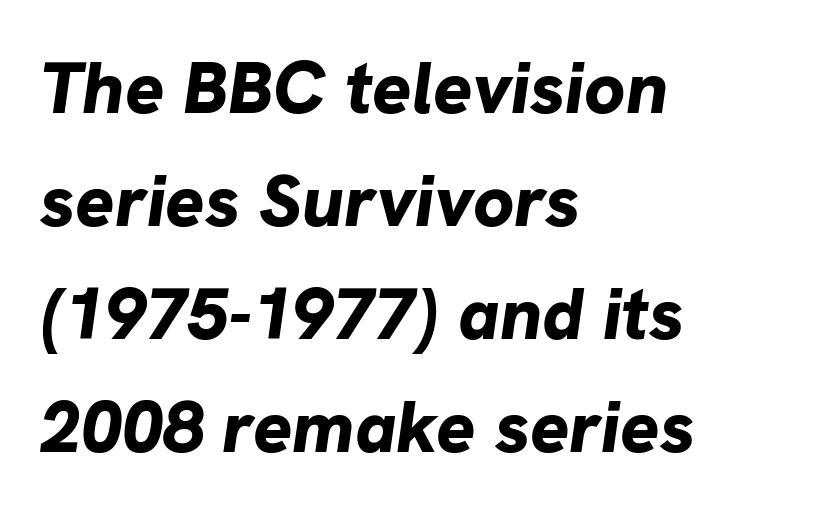
The rendering uses natural spacing where letterforms have individual widths. Horizontally, the lines are justified to the leading edge only. Standard letterfit; no display-style spreading of the glyphs. The glyphs are unaccompanied by any horizontal stroke below them.
